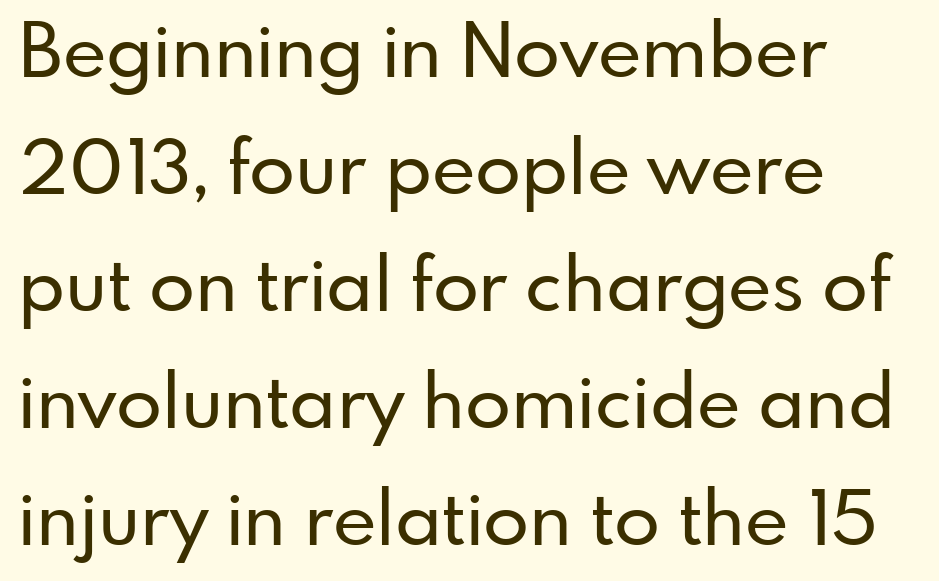
The image shows 75 px sans-serif type, upright; set left-aligned, normal line spacing (1.56x), normal letter spacing, not underlined; low stroke contrast and a small x-height.
